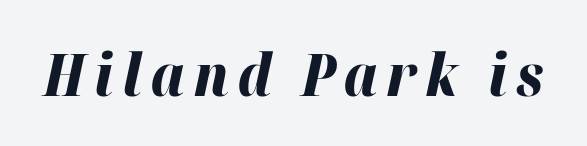
Varying glyph widths throughout — classic text-font behaviour. On the weight axis this lands at bold, roughly 700. The zone under the glyphs is completely vacant. The passage shown leans; its letterforms are oblique.
